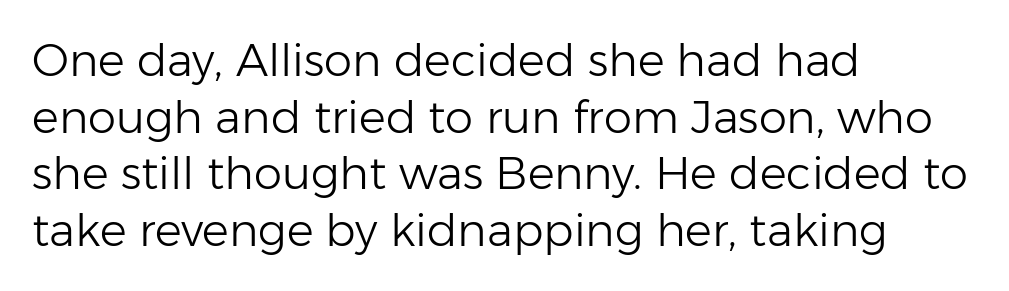
Vertically, the passage feels balanced, rows spaced as you'd expect. Font category for this specimen: sans-serif. In terms of posture, this sample is upright. Nothing heavy about these letters — not bold at all. Here the designer chose a conventional face with non-uniform glyph widths.
